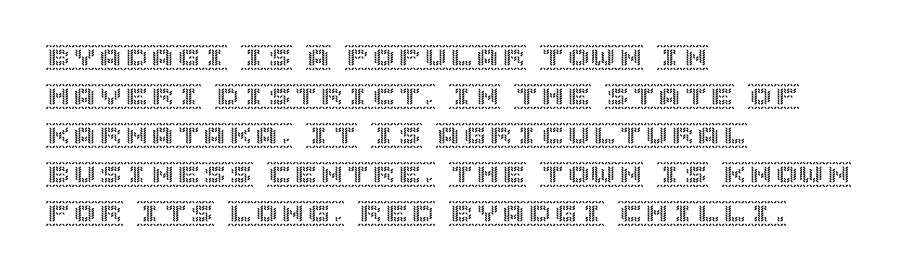
The compositor pushed each line to the left boundary. Every stem runs plumb, perpendicular to the baseline. This sample keeps an unexceptional amount of space between lines. Here the glyphs are tracked normally, forming tight word shapes. Descender tails drop into unmarked territory.
